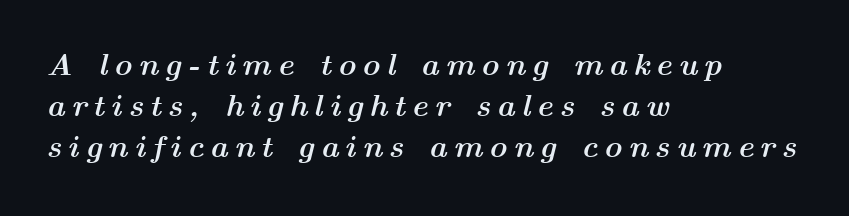
{"italic": "yes", "lean": "right", "slant_degrees": 14, "bold": "yes", "weight": "semibold", "width": "wide", "stroke_contrast": "medium", "x_height": "medium", "monospaced": "no", "underline": "no", "align": "left", "line_spacing": "normal", "line_spacing_ratio": 1.32, "letter_spacing": "wide", "letter_spacing_em": 0.2, "glyph_px": 31}
